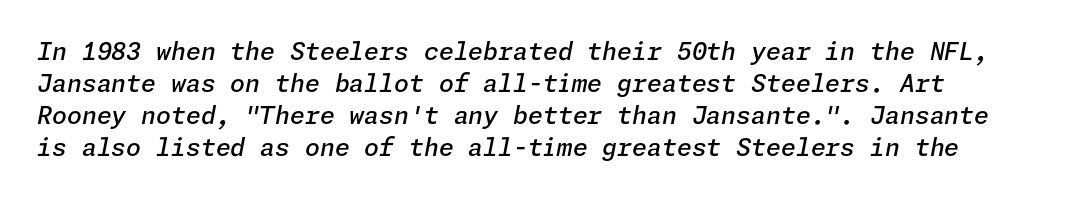
The image shows 24 px text type, italic (leaning right); set normal line spacing (1.34x), normal letter spacing, not underlined.
